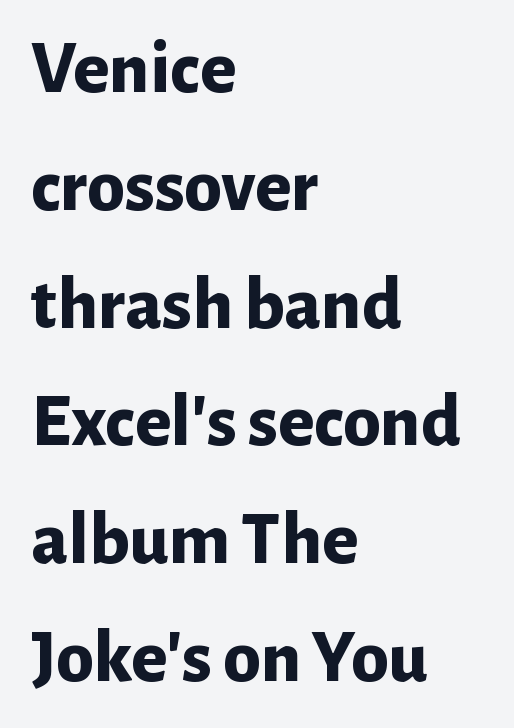
{"serif": "no", "italic": "no", "bold": "yes", "weight": "bold", "width": "normal", "stroke_contrast": "low", "x_height": "medium", "monospaced": "no", "underline": "no", "align": "left", "line_spacing": "normal", "line_spacing_ratio": 1.55, "letter_spacing": "normal", "letter_spacing_em": 0.0, "glyph_px": 76}
